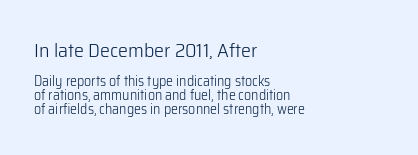
The line-height multiplier appears low, near solid setting. The passage shown is not bold in any degree. What stands out about the letter spacing? Nothing — it is the standard amount. The block sitting higher on the canvas is the one with enlarged characters. Line starts are locked; line ends wander. The axis of the letterforms is exactly vertical.
